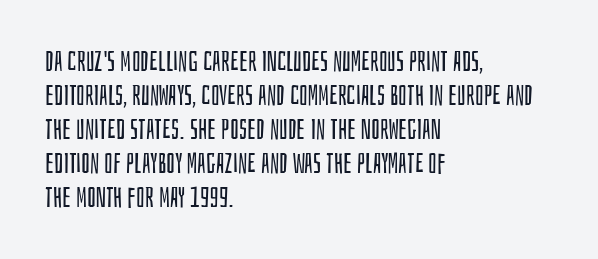
{"serif": "no", "italic": "no", "bold": "no", "weight": "regular", "width": "condensed", "stroke_contrast": "low", "x_height": "large", "monospaced": "no", "underline": "no", "align": "left", "line_spacing_ratio": 1.21, "letter_spacing": "normal", "letter_spacing_em": 0.0, "glyph_px": 28}
